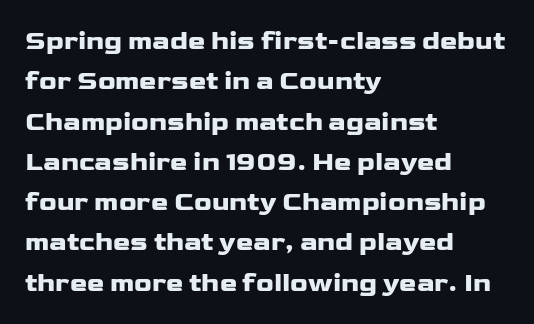
{"italic": "no", "bold": "yes", "underline": "no", "align": "left", "line_spacing": "normal", "line_spacing_ratio": 1.55, "letter_spacing": "normal", "letter_spacing_em": 0.0, "glyph_px": 26}
